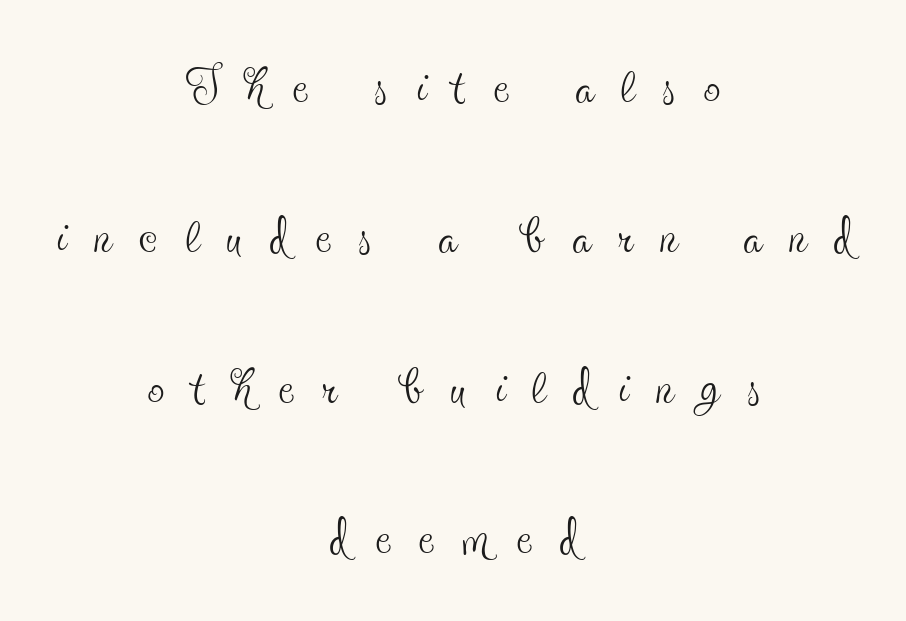
Q: Is the text bold? A: No.
Q: Is the typeface a serif or a sans-serif typeface? A: Serif.
Q: Is the text underlined? A: No.
Q: How is the paragraph aligned? A: Centered.
Q: Is the spacing between letters normal or unusually wide? A: Unusually wide.
Q: Is the spacing between lines tight, normal or loose? A: Loose.
Q: Width (condensed, normal, or wide)? A: Condensed.
Q: x-height? A: Small.
Q: Monospaced? A: No.
